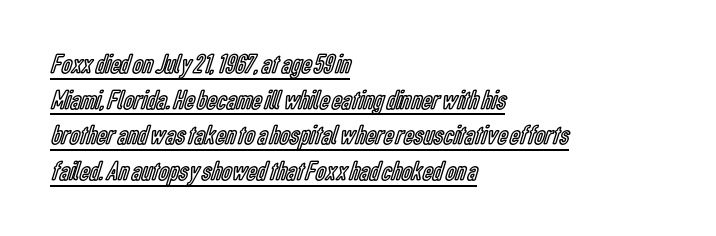
{"width": "condensed", "x_height": "medium", "monospaced": "no", "underline": "yes", "align": "left", "line_spacing": "normal", "line_spacing_ratio": 1.27, "letter_spacing": "normal", "letter_spacing_em": 0.0, "glyph_px": 28}
